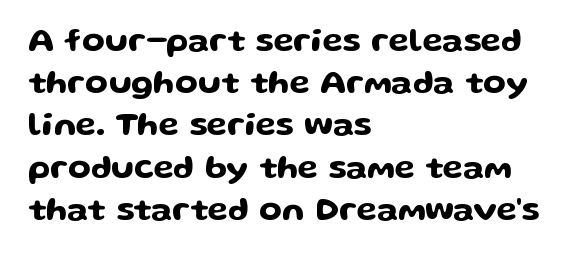
The image shows 33 px wide sans-serif type, upright; set left-aligned, normal line spacing (1.28x), normal letter spacing, not underlined; low stroke contrast and a medium x-height.
